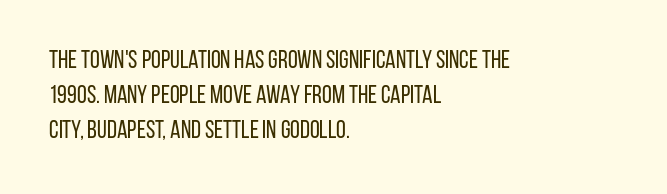
Nobody drew a line under any word here. The passage is arranged the way most books set body copy — flush left. Is the stroke heavy? The answer is a plain regular-or-lighter. Nobody touched the tracking dial on this one. A roman cut, with each character standing at attention. The space between consecutive lines is moderate.
